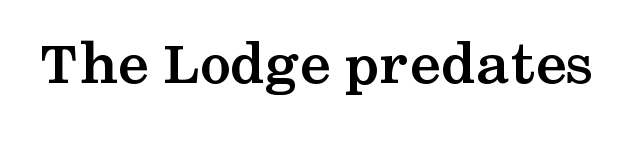
{"serif": "yes", "italic": "no", "bold": "yes", "weight": "semibold", "width": "wide", "stroke_contrast": "medium", "x_height": "medium", "monospaced": "no", "underline": "no", "letter_spacing": "normal", "letter_spacing_em": 0.0, "glyph_px": 63}
